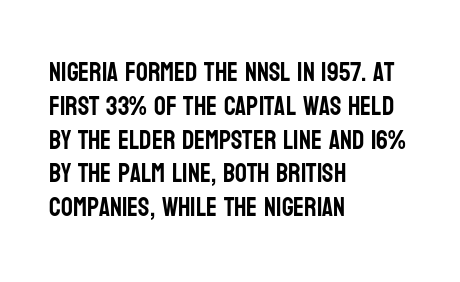
Q: Is the text italic (slanted)? A: No, it is upright.
Q: Is the text underlined? A: No.
Q: How is the paragraph aligned? A: Left-aligned.
Q: Is the spacing between letters normal or unusually wide? A: Normal.
Q: Is the spacing between lines tight, normal or loose? A: Normal.
